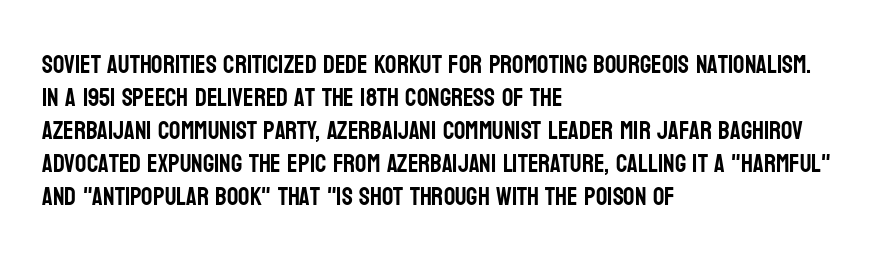
Every row of glyphs begins at an identical x-position on the left. Words appear dense and cohesive because spacing is normal. Unlike italic type, these characters show no tilt at all. Vertical spacing — default. Check under the words: just untouched page.
